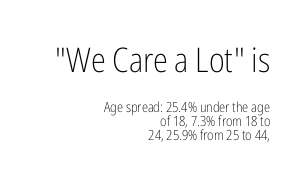
Look at the tracking — it's just the regular setting, nothing added. Quick note: interline space is minimal. No feet cap the strokes, marking this as sans-serif type. Right-aligned paragraph, ragged on the left. The letterforms sit at book weight or below.
